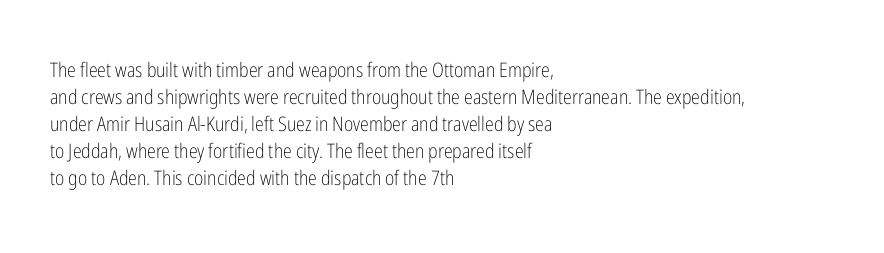
The image shows 20 px text type, upright; set left-aligned, normal line spacing (1.35x), normal letter spacing, not underlined.
